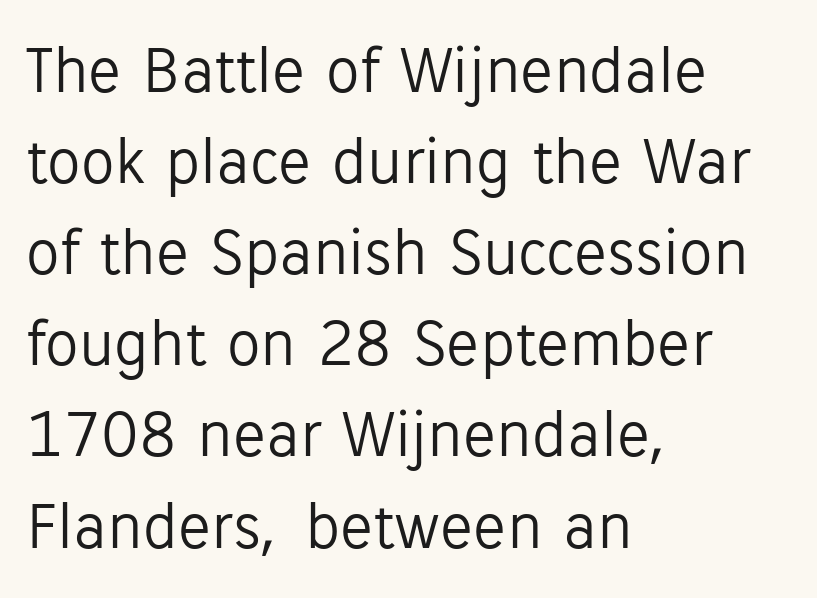
The image shows 67 px light sans-serif type, upright; set left-aligned, normal line spacing (1.36x), normal letter spacing, not underlined; low stroke contrast and a medium x-height.
